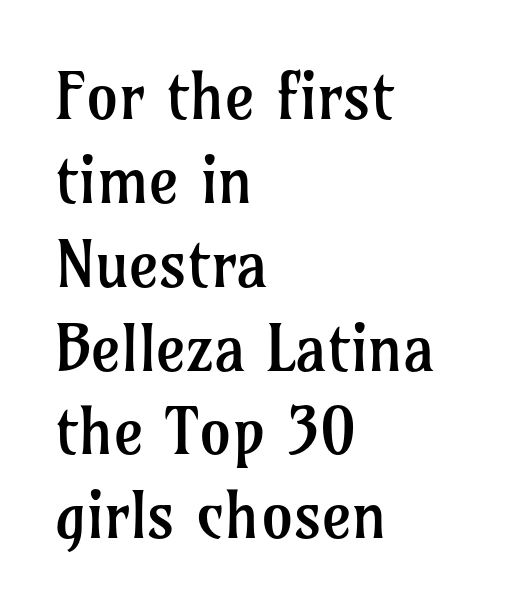
The image shows 64 px regular-weight serif type, upright; set left-aligned, normal line spacing (1.31x), normal letter spacing, not underlined; low stroke contrast and a medium x-height.
